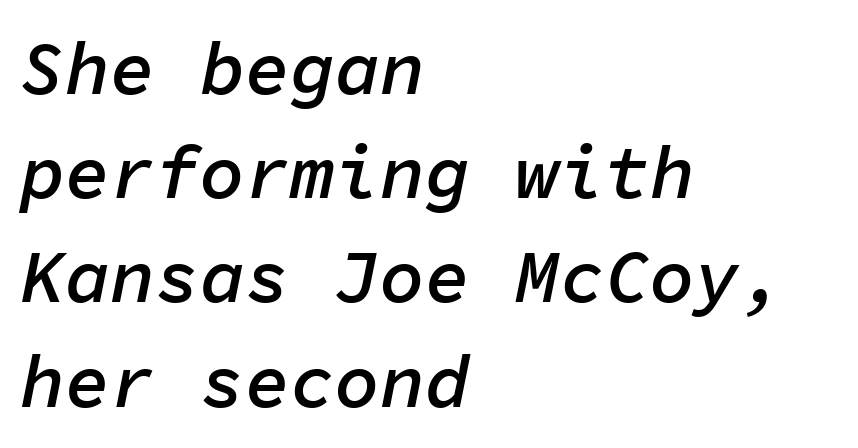
Q: Is the text bold? A: Semi-bold.
Q: Is the text italic (slanted)? A: Yes, it leans right by about 11 degrees.
Q: Is the text underlined? A: No.
Q: How is the paragraph aligned? A: Left-aligned.
Q: Is the spacing between letters normal or unusually wide? A: Normal.
Q: Is the spacing between lines tight, normal or loose? A: Normal.
Q: Width (condensed, normal, or wide)? A: Normal.
Q: Stroke contrast? A: Low.
Q: x-height? A: Medium.
Q: Monospaced? A: Yes.
